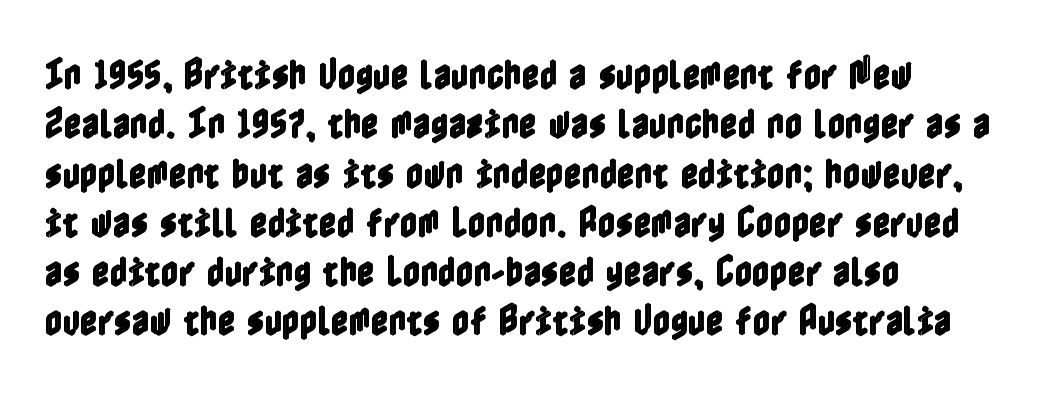
Q: Is the text italic (slanted)? A: No, it is upright.
Q: Is the text underlined? A: No.
Q: Is the spacing between letters normal or unusually wide? A: Normal.
Q: Is the spacing between lines tight, normal or loose? A: Normal.
Q: Width (condensed, normal, or wide)? A: Condensed.
Q: x-height? A: Medium.
